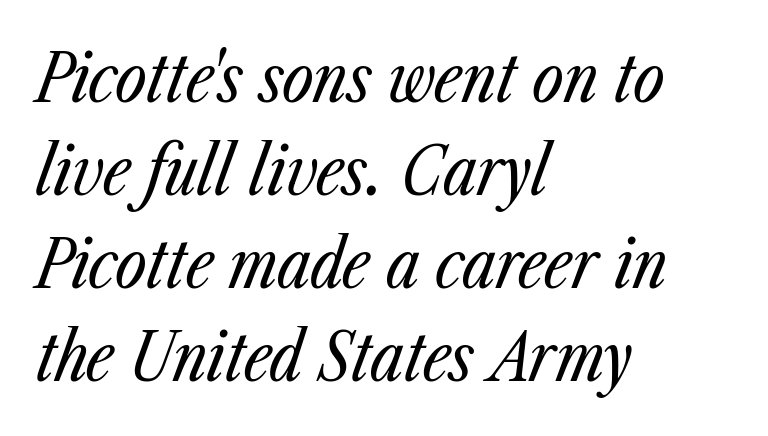
The image shows 68 px regular-weight, condensed type, italic (leaning right); set left-aligned, normal line spacing (1.37x), normal letter spacing, not underlined; low stroke contrast and a medium x-height.
